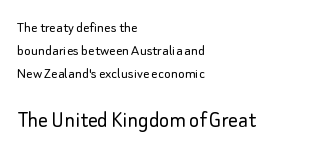
The text block is weighted toward the left margin, trailing off unevenly rightward. Compare the two chunks: the lower has the greater cap height. Nobody drew a line under any word here. Ascenders rise straight up at ninety degrees.
